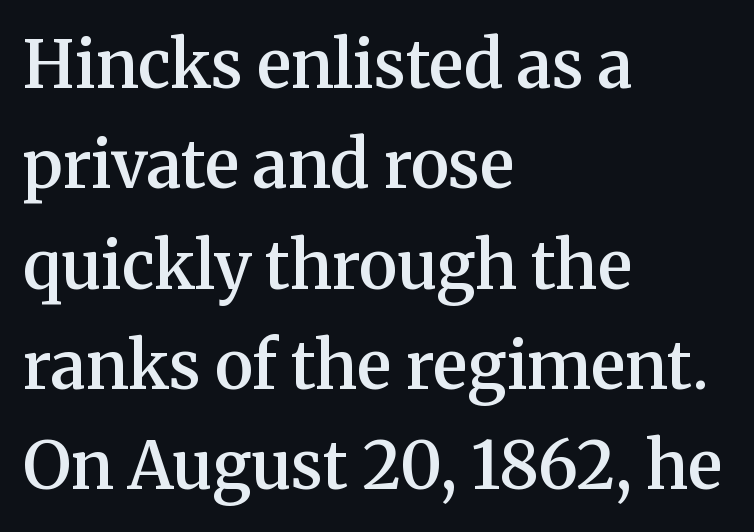
{"serif": "yes", "italic": "no", "bold": "semi", "weight": "semibold", "width": "normal", "stroke_contrast": "medium", "x_height": "medium", "monospaced": "no", "underline": "no", "align": "left", "line_spacing": "normal", "line_spacing_ratio": 1.52, "letter_spacing": "normal", "letter_spacing_em": 0.0, "glyph_px": 66}
